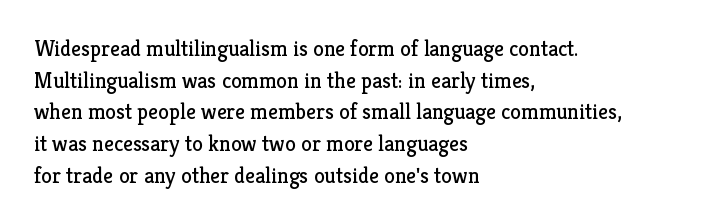
Q: Is the text bold? A: No.
Q: Is the text italic (slanted)? A: No, it is upright.
Q: Is the text underlined? A: No.
Q: How is the paragraph aligned? A: Left-aligned.
Q: Is the spacing between letters normal or unusually wide? A: Normal.
Q: Is the spacing between lines tight, normal or loose? A: Normal.
